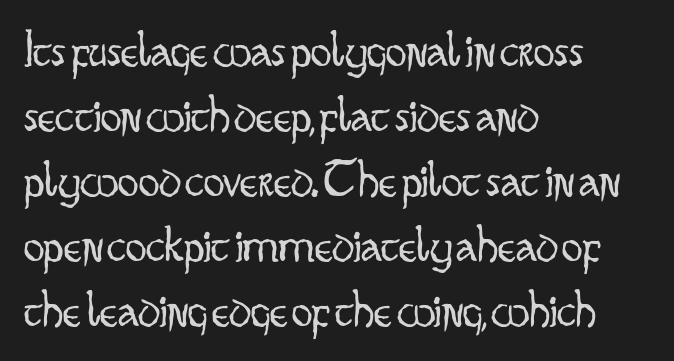
The image shows 52 px light, condensed sans-serif type, upright; set left-aligned, normal line spacing (1.25x), normal letter spacing, not underlined; low stroke contrast and a small x-height.
